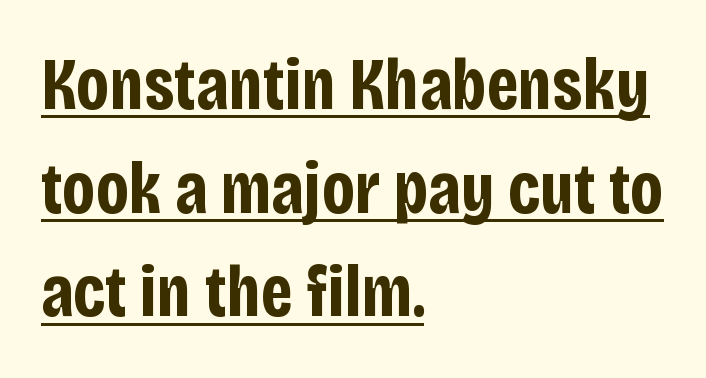
You'd pick this weight for a headline — it's a proper bold. Students, observe the line beneath the letters — that is underlining. The passage shown stacks its lines at a standard gap. Nothing sits at the stroke ends, so this counts as sans-serif. A typesetter would call this proportional, since set widths differ per character. This is roman type, the default non-slanted kind.
